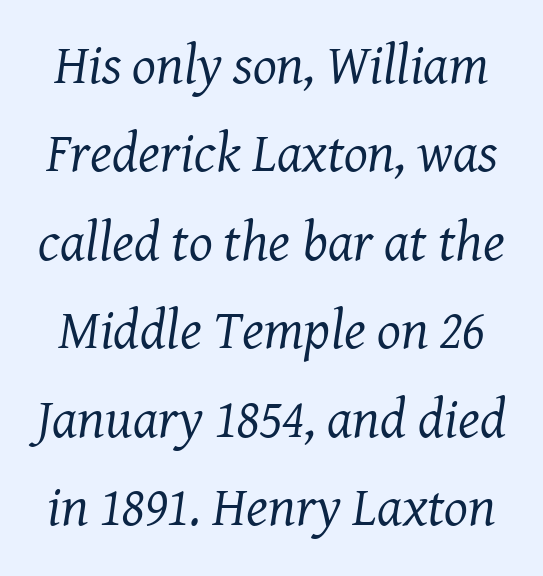
Spacing verdict: proportional, widths tailored to each character. Letters have the restrained weight of plain body copy at most. Whoever set this chose a conventional vertical rhythm. There is no visible air inserted between adjacent glyphs.
